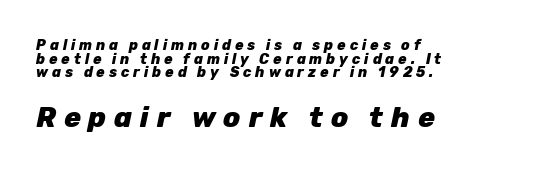
{"italic": "yes", "lean": "right", "slant_degrees": 12, "bold": "yes", "weight": "heavy", "width": "normal", "stroke_contrast": "low", "x_height": "medium", "monospaced": "no", "underline": "no", "align": "left", "line_spacing": "tight", "line_spacing_ratio": 0.98, "letter_spacing": "wide", "letter_spacing_em": 0.28, "larger_block": "second", "size_ratio": 2.0, "glyph_px": 28}
